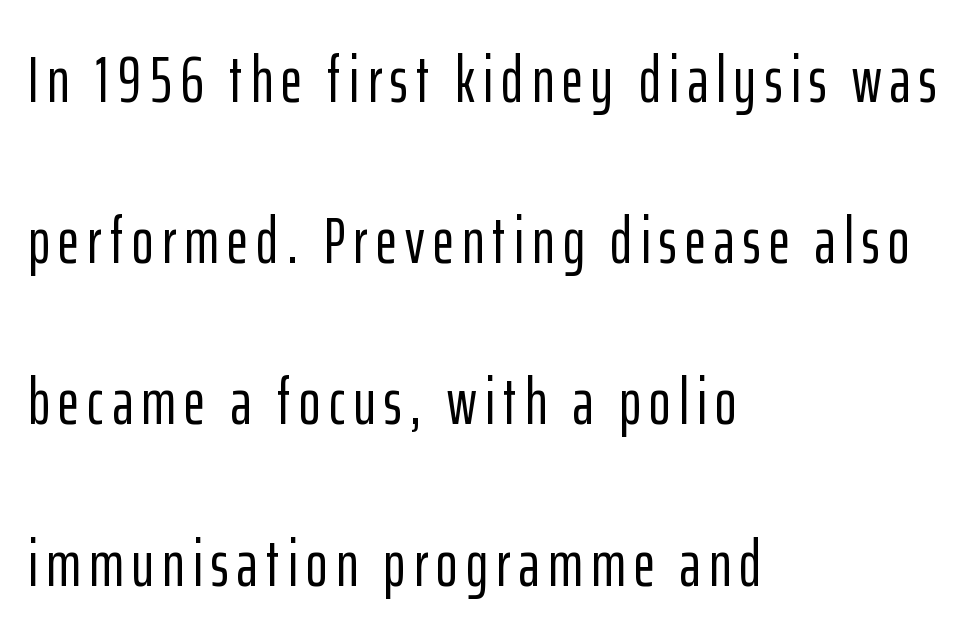
To sum up the face: it is a sans, with no serifs. The rendering uses natural spacing where letterforms have individual widths. Anything drawn beneath the words? Only blank space. Is the block centered? No — it sits flush against the left margin. Vertical spacing — loose.
